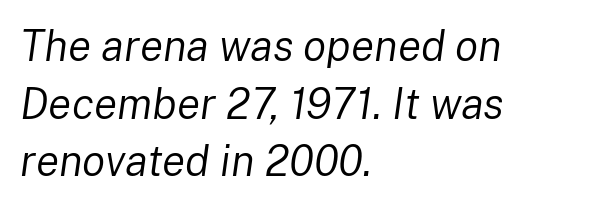
{"italic": "yes", "lean": "right", "slant_degrees": 8, "bold": "no", "weight": "regular", "width": "normal", "stroke_contrast": "low", "x_height": "medium", "monospaced": "no", "underline": "no", "align": "left", "line_spacing": "normal", "line_spacing_ratio": 1.34, "letter_spacing": "normal", "letter_spacing_em": 0.0, "glyph_px": 43}
